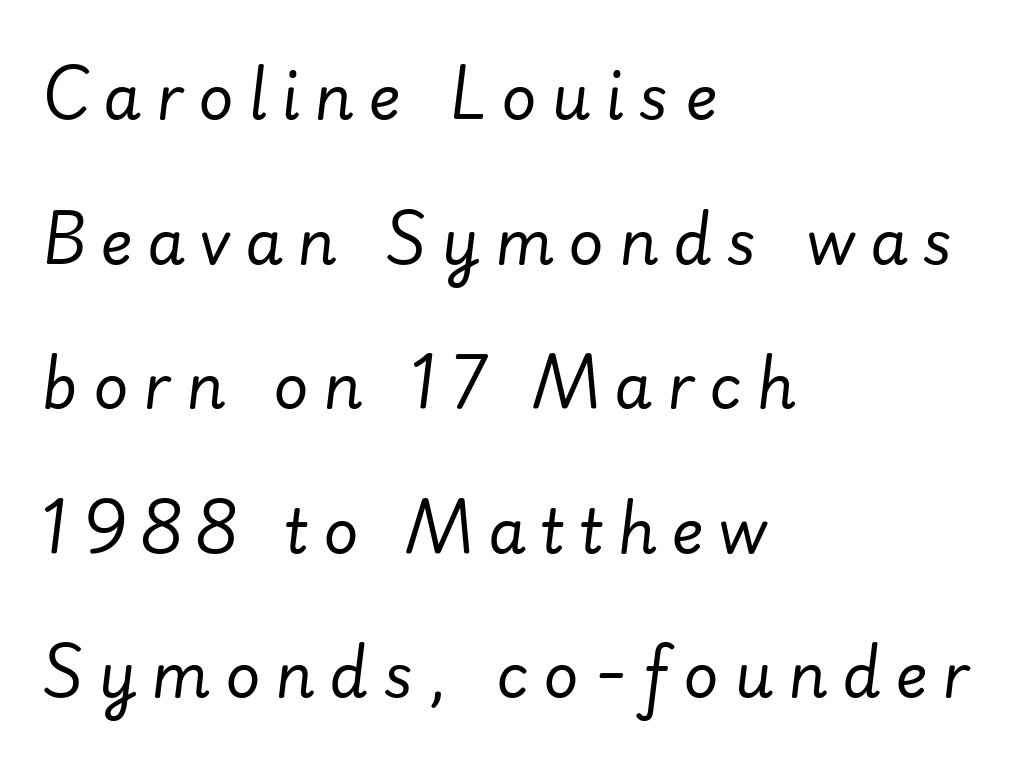
Glance below the letters and you will spot only blank space. The line-height multiplier appears high, well above default. The cut favours lightness, reaching ordinary text weight at its darkest. It's the slanting kind of type. The ragged edge is on the right, which tells us the setting is flush left.
